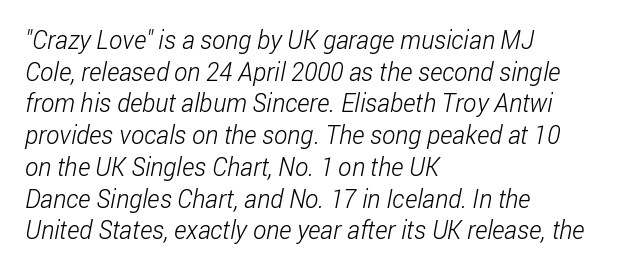
A quiet, ordinary-to-light weight characterises the typeface. Decoration check: the copy has no underline. What stands out about the letter spacing? Nothing — it is the standard amount. Every row of glyphs begins at an identical x-position on the left. Leading matches the norm, producing a regular column.
